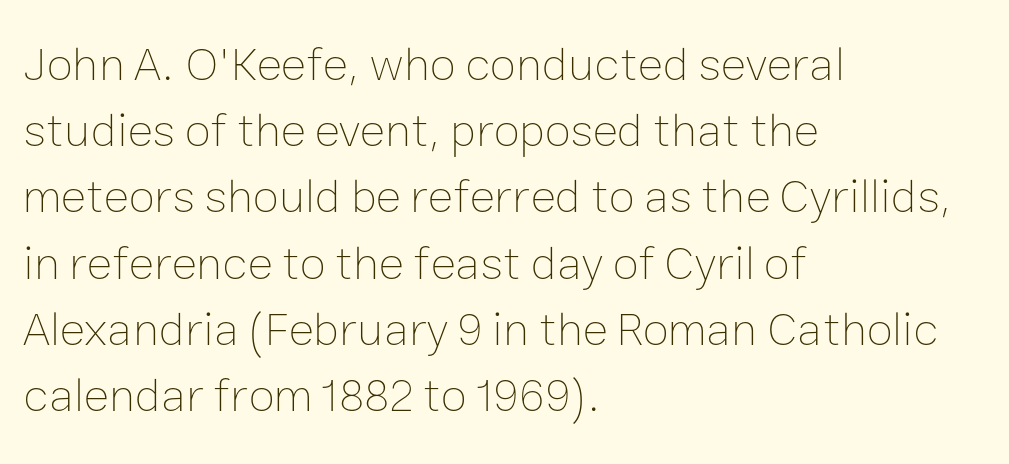
{"italic": "no", "bold": "no", "weight": "thin", "width": "normal", "stroke_contrast": "low", "x_height": "medium", "monospaced": "no", "underline": "no", "align": "left", "line_spacing": "normal", "line_spacing_ratio": 1.38, "letter_spacing": "normal", "letter_spacing_em": 0.0, "glyph_px": 48}
